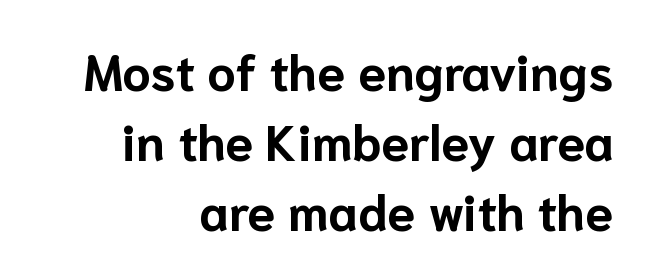
Q: Is the text bold? A: Yes.
Q: Is the text italic (slanted)? A: No, it is upright.
Q: Is the typeface a serif or a sans-serif typeface? A: Sans-serif.
Q: Is the text underlined? A: No.
Q: How is the paragraph aligned? A: Right-aligned.
Q: Is the spacing between letters normal or unusually wide? A: Normal.
Q: Is the spacing between lines tight, normal or loose? A: Normal.
Q: Width (condensed, normal, or wide)? A: Normal.
Q: Stroke contrast? A: Low.
Q: x-height? A: Medium.
Q: Monospaced? A: No.
